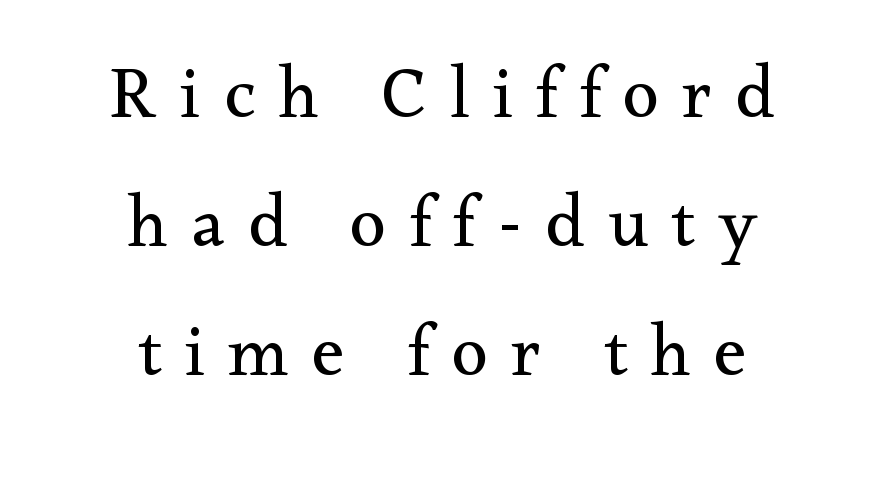
The foot of each line stays bare and open. The designer went with a serif here, giving each stem small feet. A typesetter would mark this as roman, not italic. This sample is center-justified, so both line endings float freely. A typesetter would call this proportional, since set widths differ per character. Compared with typical body copy, the letter spacing here is much looser.
